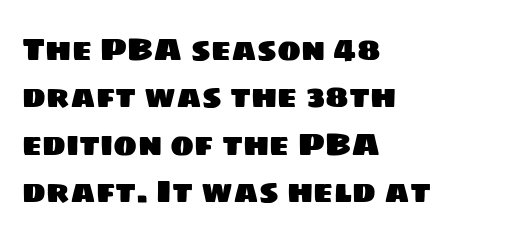
Q: Is the typeface a serif or a sans-serif typeface? A: Sans-serif.
Q: Is the text underlined? A: No.
Q: How is the paragraph aligned? A: Left-aligned.
Q: Is the spacing between letters normal or unusually wide? A: Normal.
Q: Is the spacing between lines tight, normal or loose? A: Normal.
Q: Width (condensed, normal, or wide)? A: Normal.
Q: Stroke contrast? A: Low.
Q: x-height? A: Large.
Q: Monospaced? A: No.
